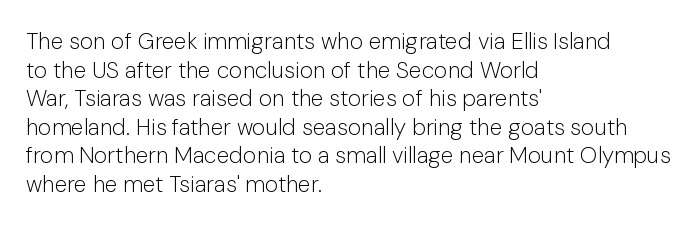
{"italic": "no", "bold": "no", "underline": "no", "align": "left", "line_spacing_ratio": 1.24, "letter_spacing": "normal", "letter_spacing_em": 0.0, "glyph_px": 23}
